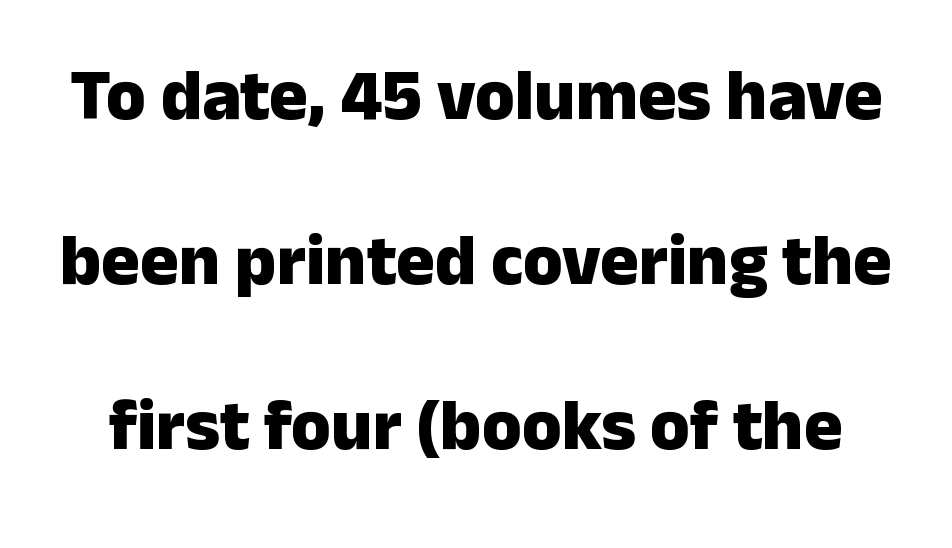
Q: Is the text bold? A: Yes.
Q: Is the text italic (slanted)? A: No, it is upright.
Q: Is the typeface a serif or a sans-serif typeface? A: Sans-serif.
Q: Is the text underlined? A: No.
Q: Is the spacing between letters normal or unusually wide? A: Normal.
Q: Is the spacing between lines tight, normal or loose? A: Loose.
Q: Width (condensed, normal, or wide)? A: Normal.
Q: Stroke contrast? A: Low.
Q: x-height? A: Medium.
Q: Monospaced? A: No.
